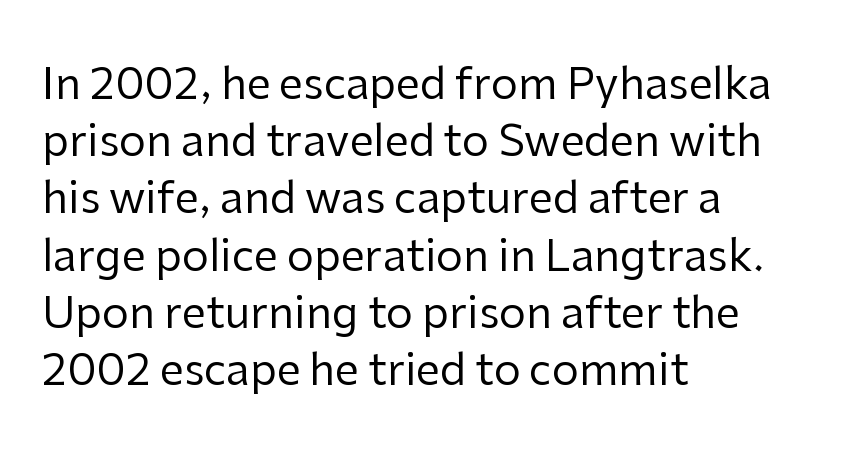
Nothing heavy about these letters — not bold at all. Honestly, there is no underline to notice here at all. Is there any slant? The stems are plumb. Look at the tracking — it's just the regular setting, nothing added. The rag falls on the right side of this text block.
